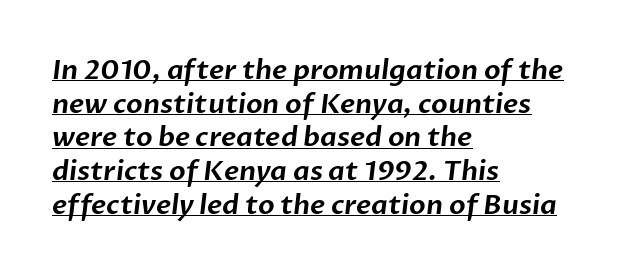
Line beginnings align vertically; line endings do not. Leading matches the norm, producing a regular column. Here the glyphs are tracked normally, forming tight word shapes. The sample's only ornament is a line tracing under the words.
